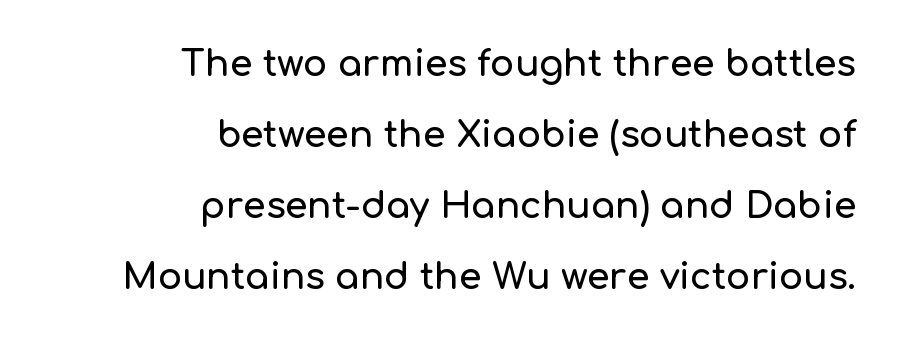
Characters follow at the spacing the type designer built in. The glyphs are unaccompanied by any horizontal stroke below them. Quick note: interline space is abundant. These lines are rendered in a variable-pitch font. Posture: upright roman.
